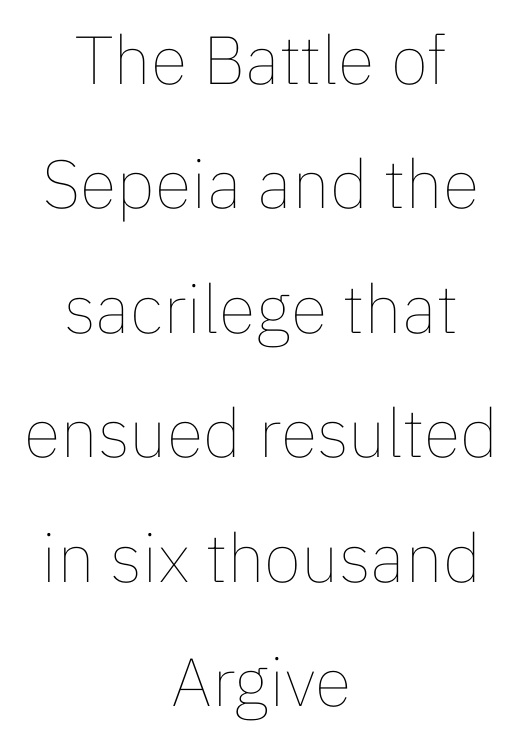
Q: Is the text bold? A: No.
Q: Is the text italic (slanted)? A: No, it is upright.
Q: Is the text underlined? A: No.
Q: How is the paragraph aligned? A: Centered.
Q: Is the spacing between letters normal or unusually wide? A: Normal.
Q: Width (condensed, normal, or wide)? A: Normal.
Q: Stroke contrast? A: Low.
Q: x-height? A: Medium.
Q: Monospaced? A: No.
